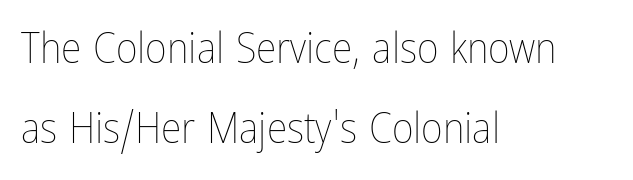
Q: Is the text bold? A: No.
Q: Is the text italic (slanted)? A: No, it is upright.
Q: Is the text underlined? A: No.
Q: How is the paragraph aligned? A: Left-aligned.
Q: Is the spacing between letters normal or unusually wide? A: Normal.
Q: Is the spacing between lines tight, normal or loose? A: Loose.
Q: Width (condensed, normal, or wide)? A: Condensed.
Q: Stroke contrast? A: Low.
Q: x-height? A: Medium.
Q: Monospaced? A: No.
